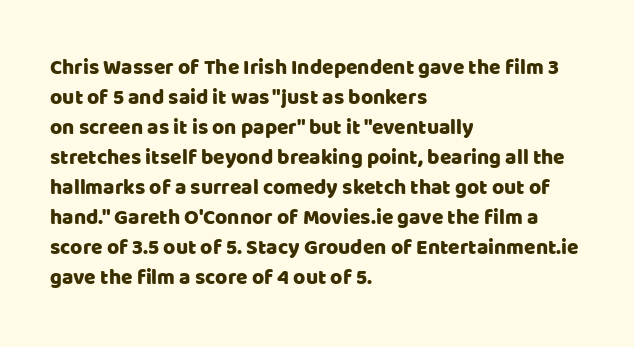
The gaps between neighbouring characters are ordinary and unremarkable. This rendering uses left alignment, leaving the right contour irregular. Horizontal bands of white between lines are of average thickness. The strip under each line holds only bare page. It's the straight-up-and-down kind of type.
